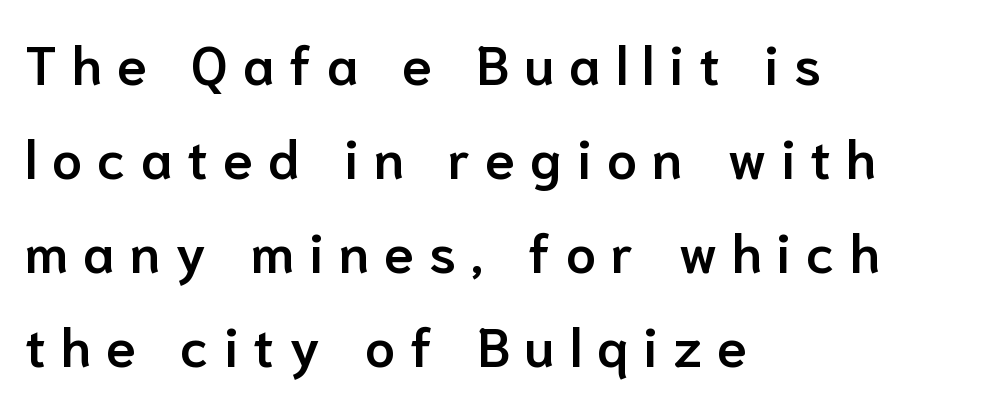
{"serif": "no", "italic": "no", "bold": "semi", "weight": "semibold", "width": "normal", "stroke_contrast": "low", "x_height": "medium", "monospaced": "no", "underline": "no", "align": "left", "line_spacing_ratio": 1.74, "letter_spacing": "wide", "letter_spacing_em": 0.28, "glyph_px": 54}
